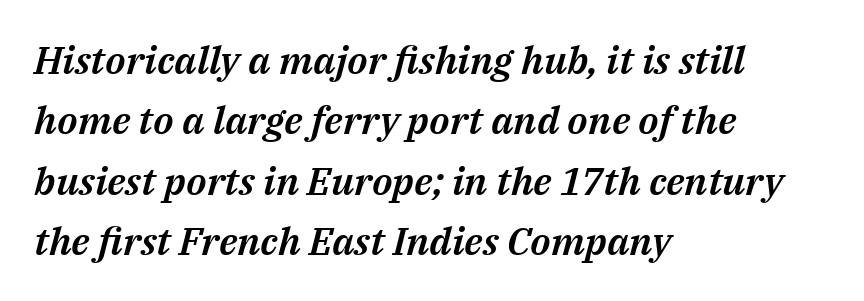
The typography opts for an oblique posture over an upright one. Normally led — the rows are evenly, conventionally spaced. The rendering keeps characters at their native spacing. Spacing verdict: proportional, widths tailored to each character.
